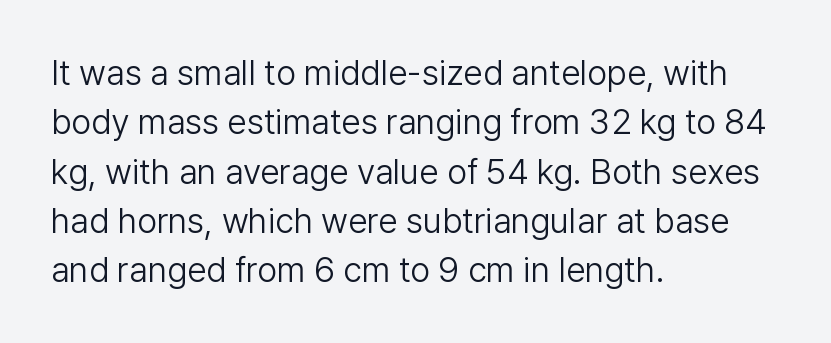
Q: Is the text bold? A: No.
Q: Is the text italic (slanted)? A: No, it is upright.
Q: Is the typeface a serif or a sans-serif typeface? A: Sans-serif.
Q: Is the text underlined? A: No.
Q: How is the paragraph aligned? A: Left-aligned.
Q: Is the spacing between letters normal or unusually wide? A: Normal.
Q: Is the spacing between lines tight, normal or loose? A: Normal.
Q: Width (condensed, normal, or wide)? A: Normal.
Q: Stroke contrast? A: Low.
Q: x-height? A: Medium.
Q: Monospaced? A: No.
